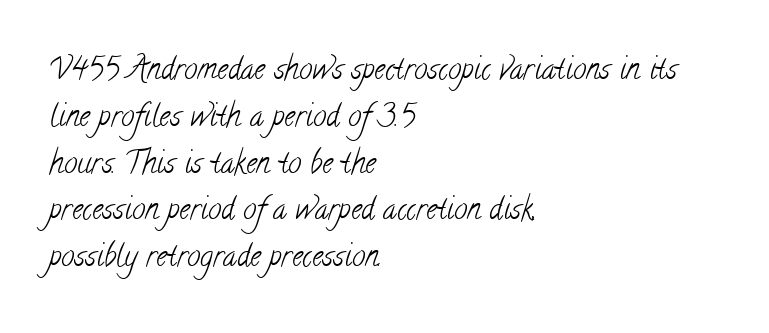
The typeface has the unassuming heft of standard copy or less. A classic flush-left, rag-right setting is used for this passage. Note the varied advance widths — an 'i' is clearly narrower than an 'm'.
